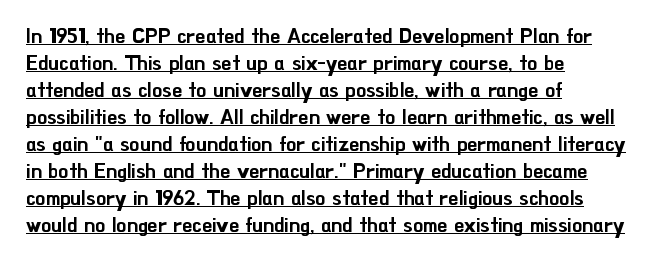
Q: Is the text italic (slanted)? A: No, it is upright.
Q: Is the text underlined? A: Yes.
Q: How is the paragraph aligned? A: Left-aligned.
Q: Is the spacing between letters normal or unusually wide? A: Normal.
Q: Is the spacing between lines tight, normal or loose? A: Normal.
